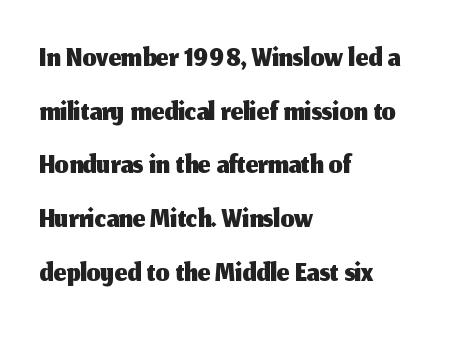
A typesetter would label this face a sans. It's the straight-up-and-down kind of type. Varying glyph widths throughout — classic text-font behaviour. Short note: letters normally spaced. The space beneath each line is pristine and unruled.
